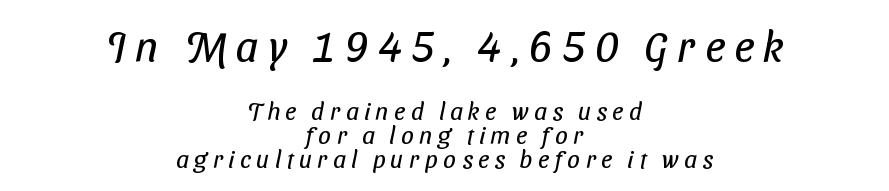
Q: Is the text bold? A: No.
Q: Is the typeface a serif or a sans-serif typeface? A: Sans-serif.
Q: Is the text underlined? A: No.
Q: How is the paragraph aligned? A: Centered.
Q: Is the spacing between letters normal or unusually wide? A: Unusually wide.
Q: Is the spacing between lines tight, normal or loose? A: Tight.
Q: Which block of text is set in a larger size, the first (top) or the second (bottom)? A: The first (top) one.
Q: Width (condensed, normal, or wide)? A: Condensed.
Q: Stroke contrast? A: Low.
Q: x-height? A: Medium.
Q: Monospaced? A: No.
